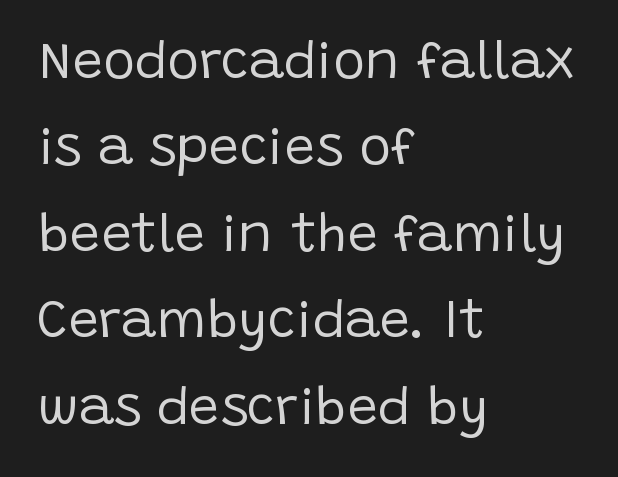
Q: Is the text bold? A: No.
Q: Is the text italic (slanted)? A: No, it is upright.
Q: Is the typeface a serif or a sans-serif typeface? A: Sans-serif.
Q: Is the text underlined? A: No.
Q: How is the paragraph aligned? A: Left-aligned.
Q: Is the spacing between letters normal or unusually wide? A: Normal.
Q: Is the spacing between lines tight, normal or loose? A: Normal.
Q: Width (condensed, normal, or wide)? A: Normal.
Q: Stroke contrast? A: Low.
Q: x-height? A: Large.
Q: Monospaced? A: No.
